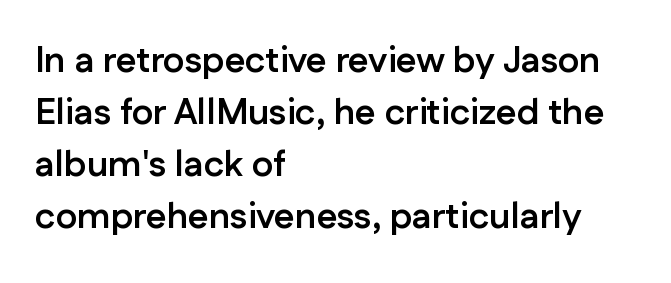
{"serif": "no", "italic": "no", "bold": "yes", "weight": "semibold", "width": "normal", "stroke_contrast": "low", "x_height": "medium", "monospaced": "no", "underline": "no", "align": "left", "line_spacing": "normal", "line_spacing_ratio": 1.44, "letter_spacing": "normal", "letter_spacing_em": 0.0, "glyph_px": 36}
